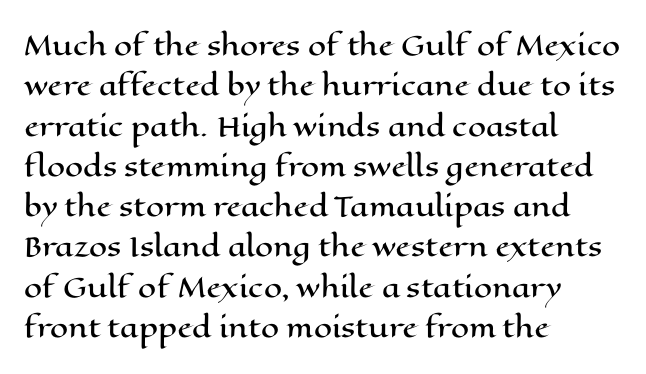
This rendering uses left alignment, leaving the right contour irregular. The vertical gap from one line to the next is medium. The space beneath each line is pristine and unruled. Does extra space separate the letters? No, they use regular spacing. Every character sits straight up, as roman type does.
